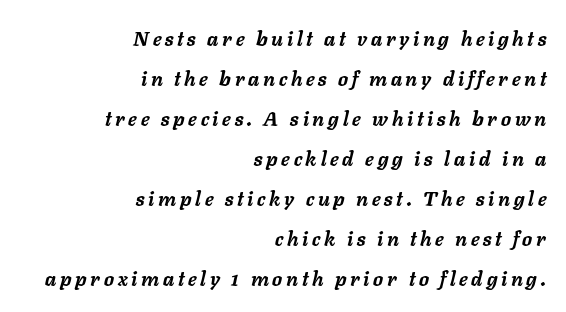
Style check: oblique. Every letter is thick-stroked: bold, no question. Teacher's note: observe the even right margin — that is flush-right alignment. The vertical gap from one line to the next is large. Type without underlining.
